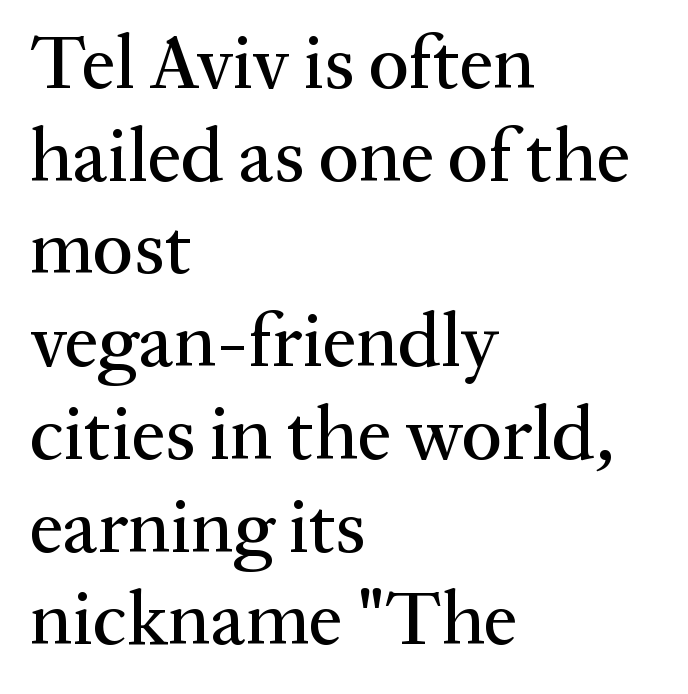
{"serif": "yes", "italic": "no", "width": "normal", "stroke_contrast": "medium", "x_height": "medium", "monospaced": "no", "underline": "no", "align": "left", "line_spacing_ratio": 1.22, "letter_spacing": "normal", "letter_spacing_em": 0.0, "glyph_px": 76}
